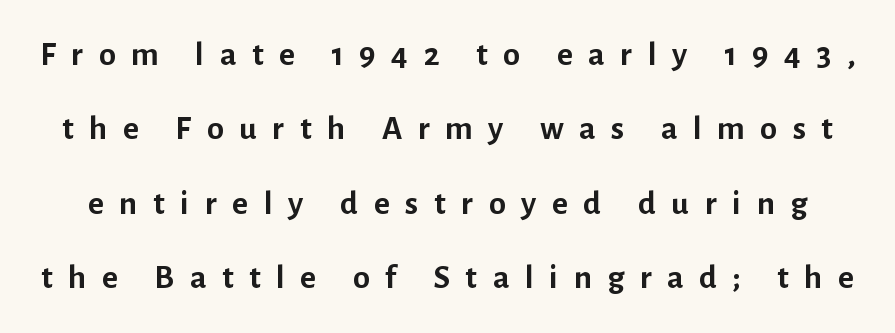
The image shows 34 px semibold sans-serif type, upright; set loose line spacing (2.19x), unusually wide letter spacing (+0.46 em), not underlined; low stroke contrast and a medium x-height.
